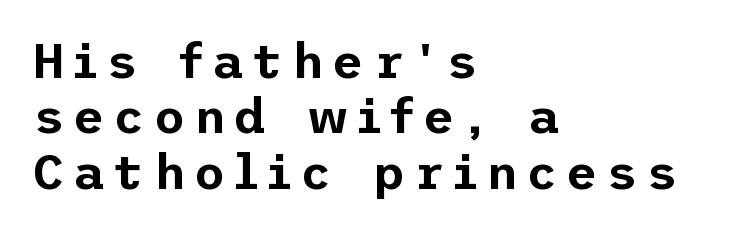
The image shows 49 px sans-serif type, upright; set left-aligned, tight line spacing (1.13x), not underlined; low stroke contrast and a medium x-height.
